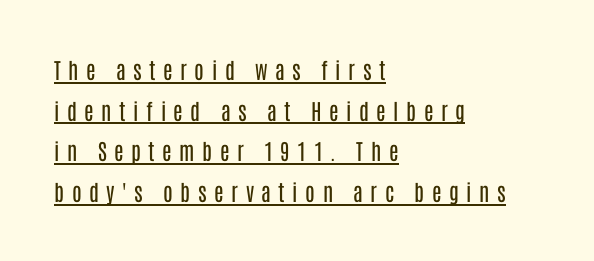
The image shows 22 px text type, upright; set left-aligned, line spacing 1.85x, unusually wide letter spacing (+0.34 em), underlined.
